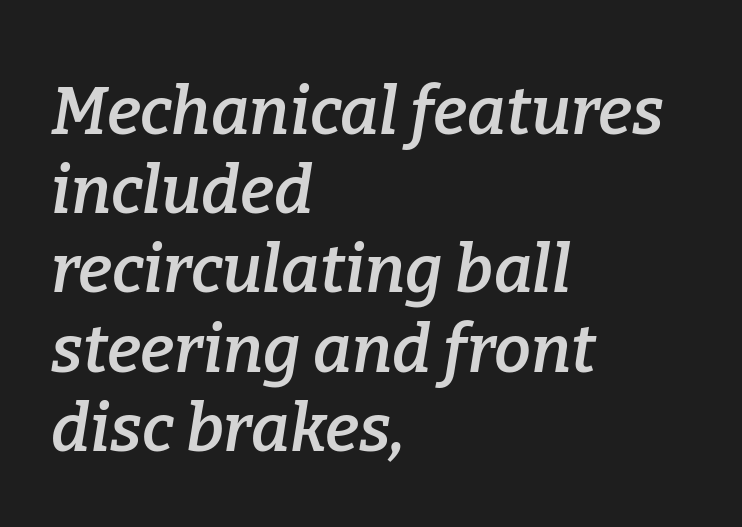
The image shows 66 px semibold serif type, italic (leaning right); set left-aligned, line spacing 1.2x, normal letter spacing, not underlined; low stroke contrast and a medium x-height.
